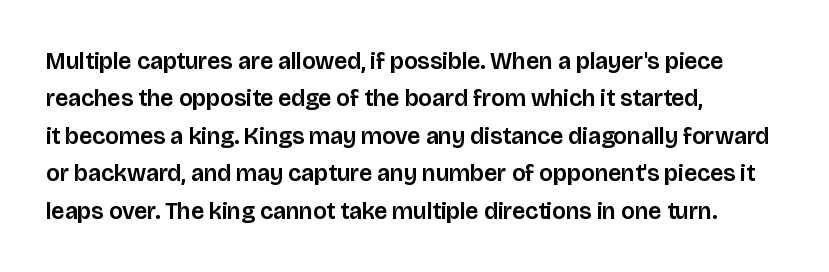
Q: Is the text italic (slanted)? A: No, it is upright.
Q: Is the text underlined? A: No.
Q: How is the paragraph aligned? A: Left-aligned.
Q: Is the spacing between letters normal or unusually wide? A: Normal.
Q: Is the spacing between lines tight, normal or loose? A: Normal.
